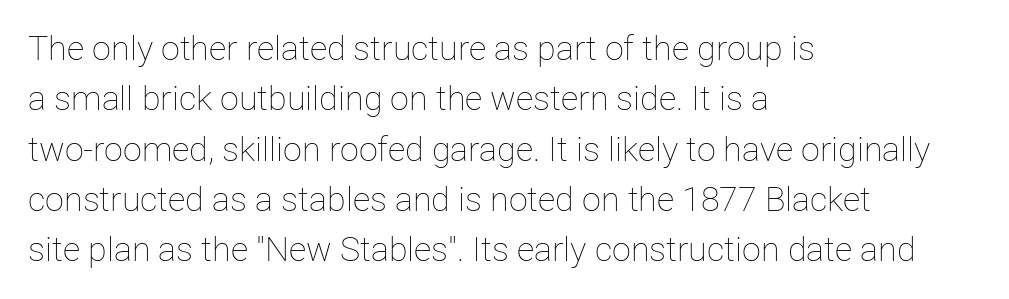
These lines are set flush left with a ragged right edge. Proportional: the letters do not fall into vertical columns. Is this a heavy cut? Hardly; it is regular or lighter. Is there much room between lines? A standard amount, neither cramped nor airy. Upright lettering throughout.
